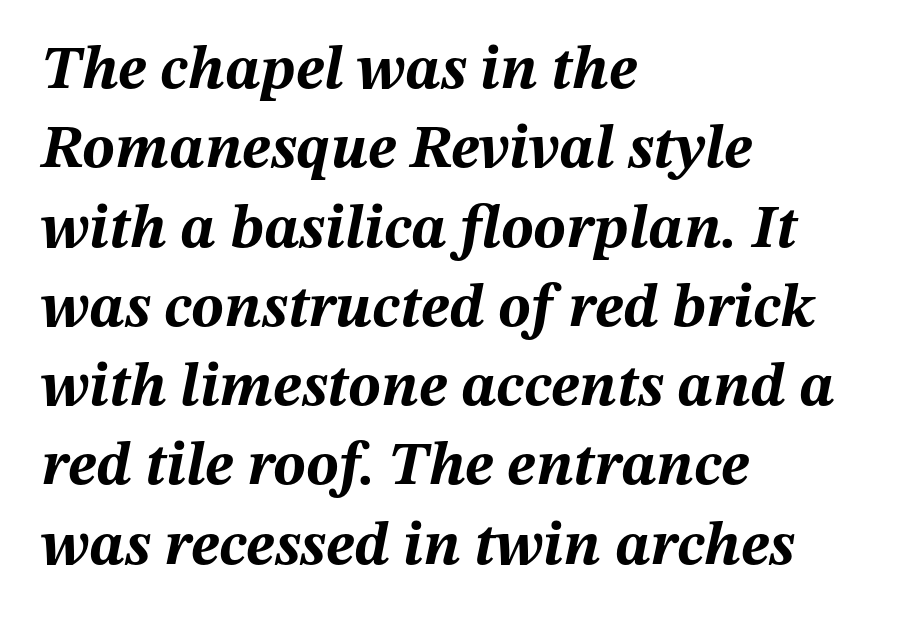
The image shows 61 px bold type, italic (leaning right); set left-aligned, normal line spacing (1.3x), normal letter spacing, not underlined; medium stroke contrast and a medium x-height.
